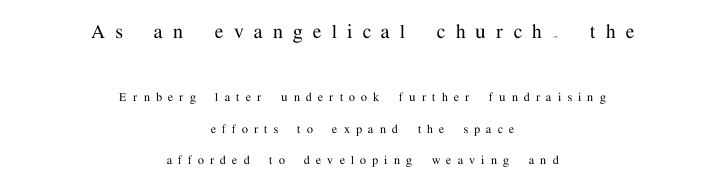
The image shows 23 px text type, upright; set centered, loose line spacing (2.25x), unusually wide letter spacing (+0.45 em), not underlined; the first (top) block is 1.64x larger.
